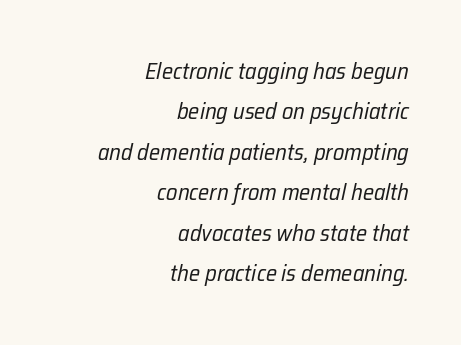
The image shows 23 px text type, italic (leaning right); set right-aligned, line spacing 1.76x, normal letter spacing, not underlined.
